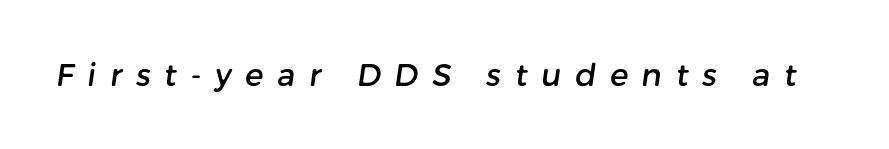
Display-style spreading of the glyphs; the letterfit is very open. A bare baseline throughout the passage. The passage shown is typeset with a sans-serif family. Do the characters align in a grid? No, the font is proportional.
